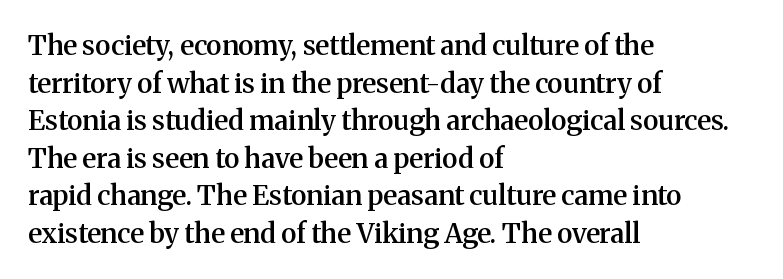
Q: Is the text bold? A: Semi-bold.
Q: Is the text italic (slanted)? A: No, it is upright.
Q: Is the text underlined? A: No.
Q: How is the paragraph aligned? A: Left-aligned.
Q: Is the spacing between letters normal or unusually wide? A: Normal.
Q: Is the spacing between lines tight, normal or loose? A: Normal.
